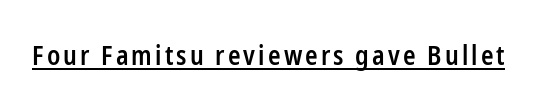
Caption: lettering with a line underneath. What weight is shown? A semibold, between regular and bold. A roman cut, with each character standing at attention.
